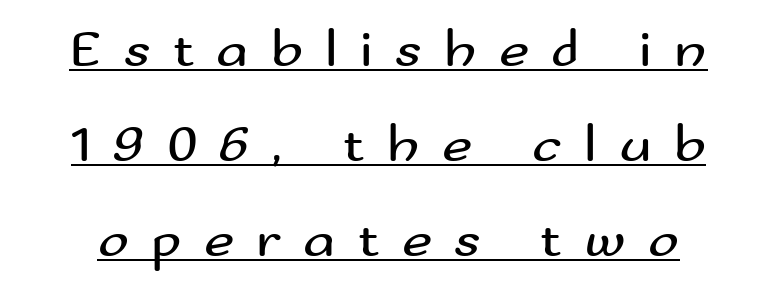
{"serif": "no", "italic": "no", "bold": "no", "weight": "regular", "width": "wide", "stroke_contrast": "medium", "x_height": "small", "monospaced": "no", "underline": "yes", "line_spacing_ratio": 1.83, "letter_spacing": "wide", "letter_spacing_em": 0.43, "glyph_px": 52}
